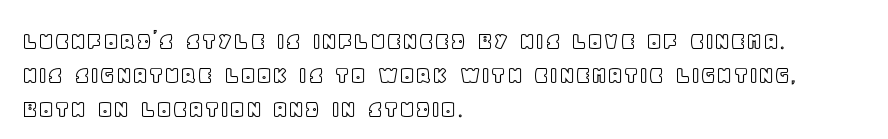
The passage is arranged the way most books set body copy — flush left. This is roman type, the default non-slanted kind. The rows are spaced the way most documents space them. The letterforms sit shoulder to shoulder at normal distance. Honestly, there is no underline to notice here at all.
